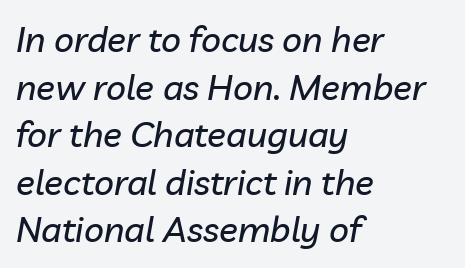
Bare-footed words on every line. Caption: standard tracking, unaltered. The space between consecutive lines is moderate. You can tell it's italic because the verticals aren't actually vertical.
